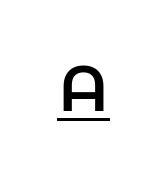
Think of a printed novel: that variable character pitch is what you see here. Italic: no, the glyphs are upright roman. The characters display no serif detailing; their extremities are plain. Honestly, the underline is the first thing you notice here. These lines have a slow, spaced-out rhythm from letter to letter.
